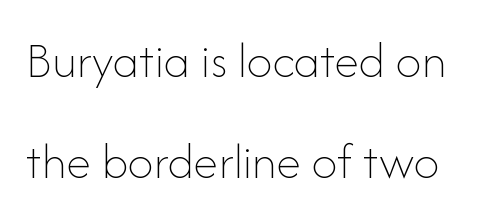
The image shows 51 px thin type, upright; set loose line spacing (1.98x), normal letter spacing, not underlined; low stroke contrast and a small x-height.
